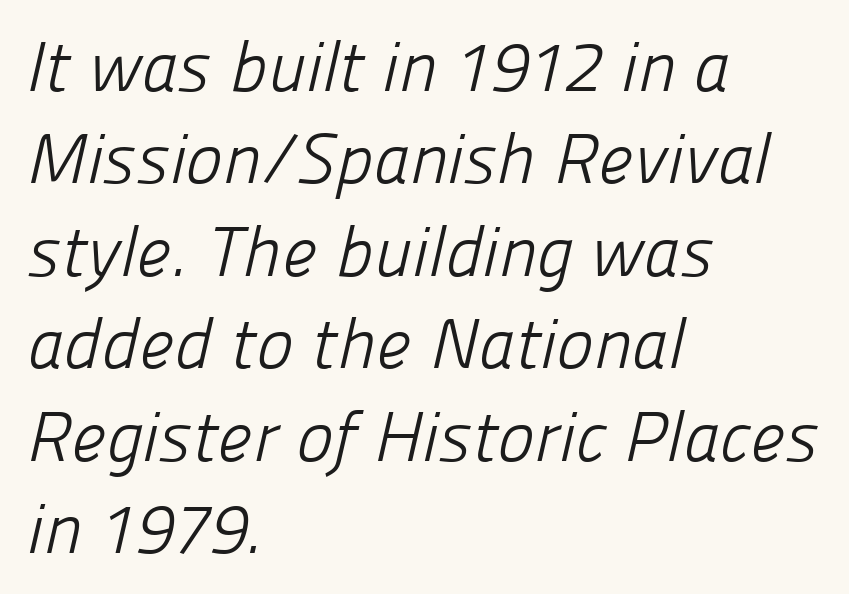
The image shows 70 px light sans-serif type; set left-aligned, normal line spacing (1.32x), normal letter spacing, not underlined; low stroke contrast and a medium x-height.
